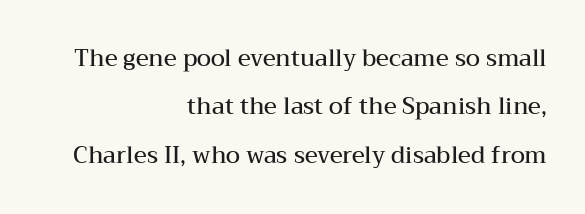
The image shows 23 px text type, upright; set right-aligned, loose line spacing (2.1x), normal letter spacing, not underlined.
